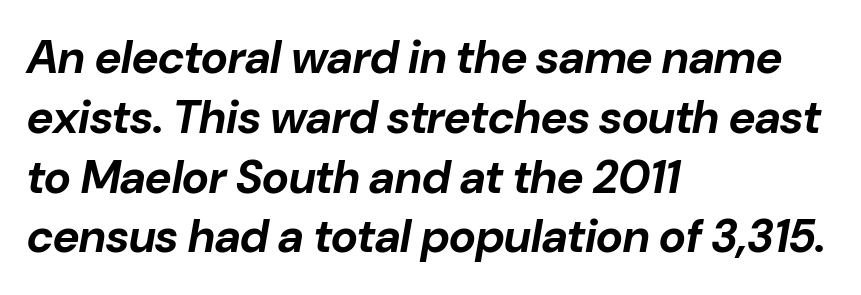
Weight check: bold — yes, fully. Each letter keeps its own natural width here, so spacing adapts to shape. One glance says typical: line gaps are just what's usual. Typeset ragged right — the left edge is the straight one. The area under the type is left untouched.
